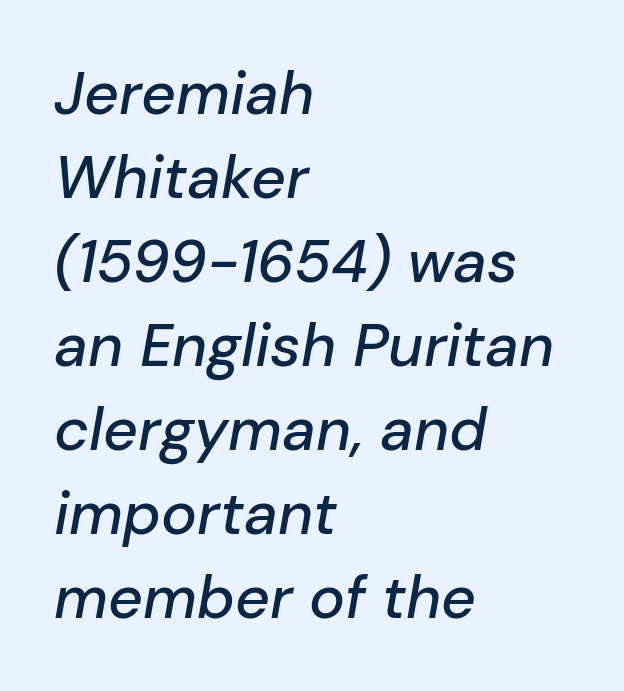
Q: Is the text italic (slanted)? A: Yes, it leans right by about 10 degrees.
Q: Is the text underlined? A: No.
Q: How is the paragraph aligned? A: Left-aligned.
Q: Is the spacing between letters normal or unusually wide? A: Normal.
Q: Is the spacing between lines tight, normal or loose? A: Normal.
Q: Width (condensed, normal, or wide)? A: Normal.
Q: Stroke contrast? A: Low.
Q: x-height? A: Medium.
Q: Monospaced? A: No.
